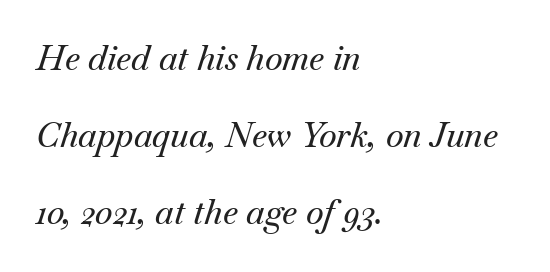
Q: Is the text italic (slanted)? A: Yes, it leans right by about 18 degrees.
Q: Is the typeface a serif or a sans-serif typeface? A: Serif.
Q: Is the text underlined? A: No.
Q: How is the paragraph aligned? A: Left-aligned.
Q: Is the spacing between letters normal or unusually wide? A: Normal.
Q: Is the spacing between lines tight, normal or loose? A: Loose.
Q: Width (condensed, normal, or wide)? A: Normal.
Q: Stroke contrast? A: Medium.
Q: x-height? A: Small.
Q: Monospaced? A: No.
